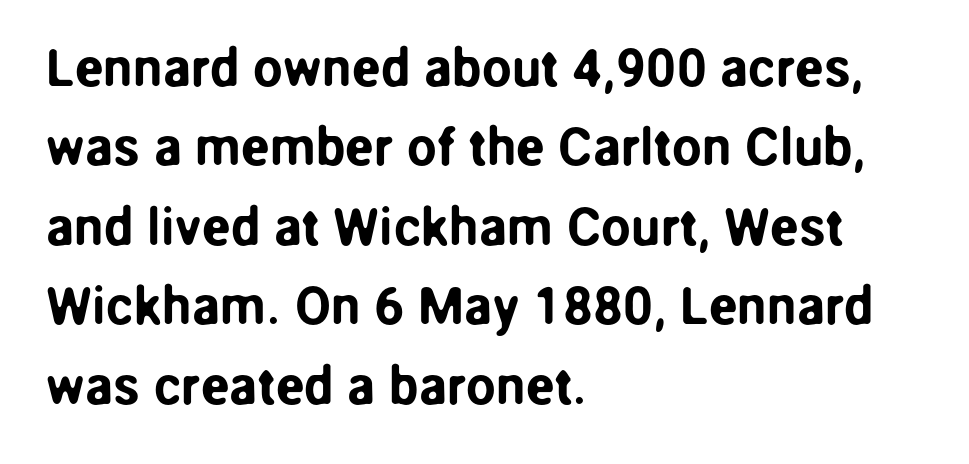
{"serif": "no", "italic": "no", "width": "normal", "stroke_contrast": "low", "x_height": "medium", "monospaced": "no", "underline": "no", "align": "left", "line_spacing": "normal", "line_spacing_ratio": 1.5, "letter_spacing": "normal", "letter_spacing_em": 0.0, "glyph_px": 53}
